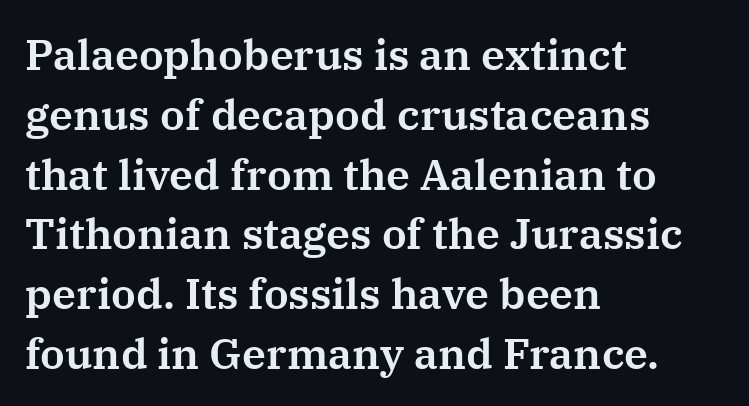
{"serif": "yes", "italic": "no", "width": "normal", "stroke_contrast": "medium", "x_height": "medium", "monospaced": "no", "underline": "no", "align": "left", "line_spacing": "normal", "line_spacing_ratio": 1.39, "letter_spacing": "normal", "letter_spacing_em": 0.0, "glyph_px": 43}
